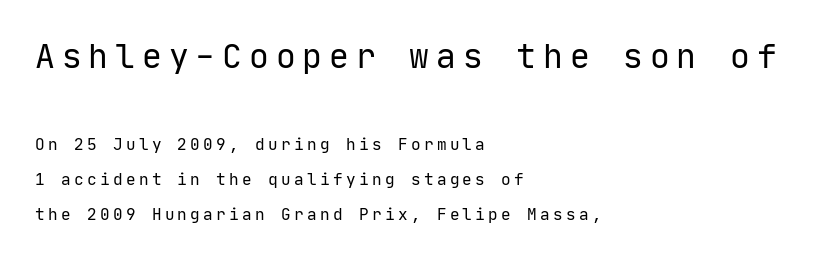
Q: Is the text bold? A: No.
Q: Is the text italic (slanted)? A: No, it is upright.
Q: Is the typeface a serif or a sans-serif typeface? A: Sans-serif.
Q: Is the text underlined? A: No.
Q: How is the paragraph aligned? A: Left-aligned.
Q: Is the spacing between letters normal or unusually wide? A: Unusually wide.
Q: Is the spacing between lines tight, normal or loose? A: Loose.
Q: Which block of text is set in a larger size, the first (top) or the second (bottom)? A: The first (top) one.
Q: Width (condensed, normal, or wide)? A: Normal.
Q: Stroke contrast? A: Low.
Q: x-height? A: Medium.
Q: Monospaced? A: Yes.
